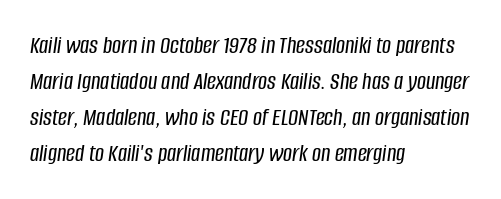
Q: Is the text italic (slanted)? A: Yes, it leans right by about 8 degrees.
Q: Is the text underlined? A: No.
Q: How is the paragraph aligned? A: Left-aligned.
Q: Is the spacing between letters normal or unusually wide? A: Normal.
Q: Is the spacing between lines tight, normal or loose? A: Normal.
